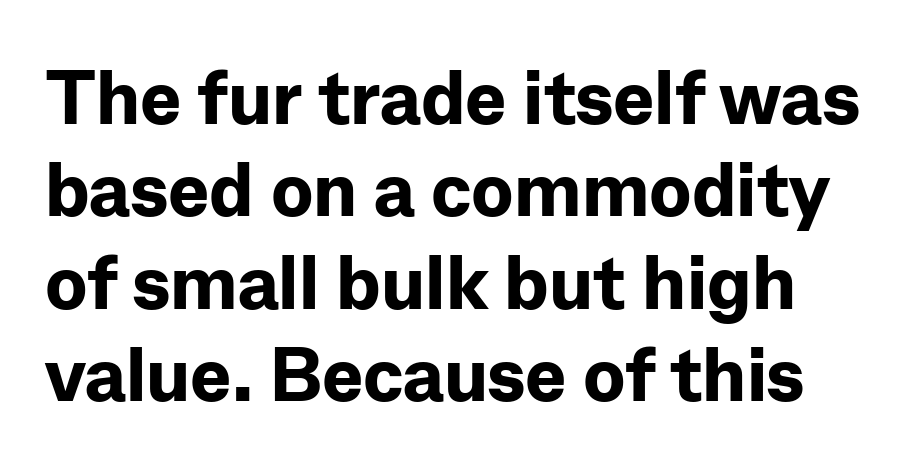
The image shows 77 px bold sans-serif type, upright; set line spacing 1.2x, normal letter spacing, not underlined; low stroke contrast and a medium x-height.
